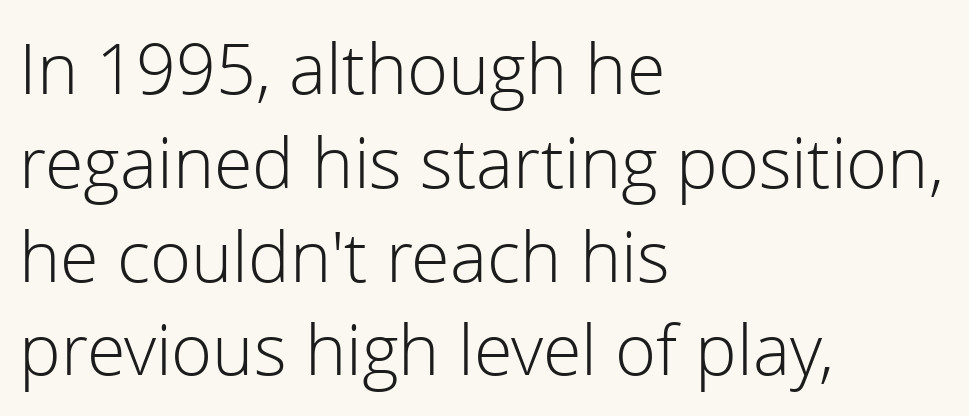
Q: Is the text bold? A: No.
Q: Is the text italic (slanted)? A: No, it is upright.
Q: Is the typeface a serif or a sans-serif typeface? A: Sans-serif.
Q: Is the text underlined? A: No.
Q: How is the paragraph aligned? A: Left-aligned.
Q: Is the spacing between letters normal or unusually wide? A: Normal.
Q: Is the spacing between lines tight, normal or loose? A: Normal.
Q: Width (condensed, normal, or wide)? A: Normal.
Q: x-height? A: Medium.
Q: Monospaced? A: No.
